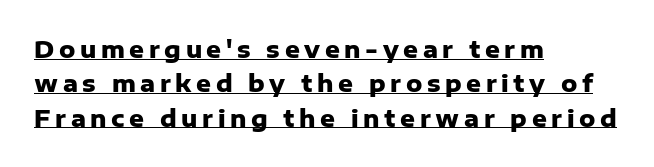
The vertical gap from one line to the next is medium. Underlining? Definitely there. Nope, not italic — everything's standing straight. Stroke thickness is high; the sample reads as a true bold. Each word looks stretched out because of the extra space between its letters.
